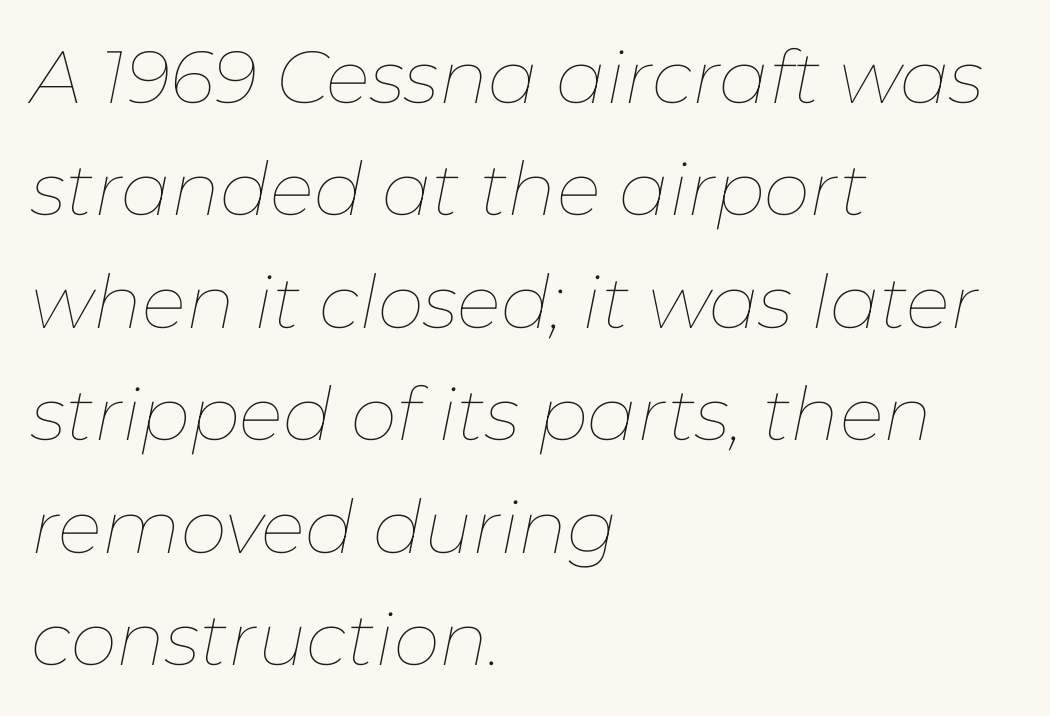
Q: Is the text bold? A: No.
Q: Is the text italic (slanted)? A: Yes, it leans right by about 11 degrees.
Q: Is the text underlined? A: No.
Q: How is the paragraph aligned? A: Left-aligned.
Q: Is the spacing between letters normal or unusually wide? A: Normal.
Q: Is the spacing between lines tight, normal or loose? A: Normal.
Q: Width (condensed, normal, or wide)? A: Normal.
Q: Stroke contrast? A: Low.
Q: x-height? A: Medium.
Q: Monospaced? A: No.
